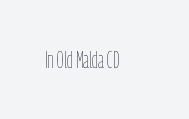
The image shows 23 px text type, upright; set normal letter spacing, not underlined.
